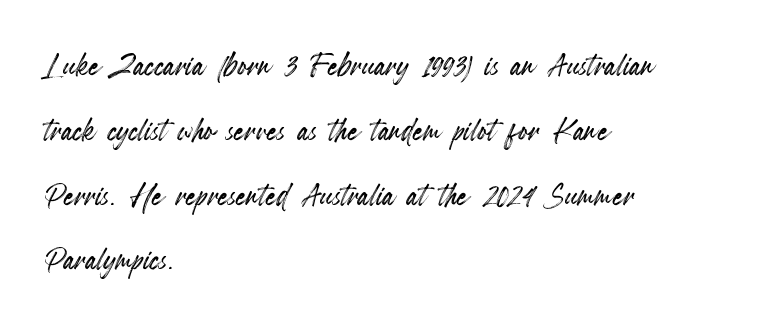
The image shows 41 px condensed type; set left-aligned, normal line spacing (1.58x), normal letter spacing, not underlined; a small x-height.
